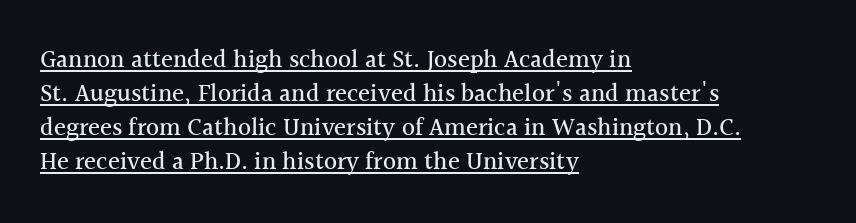
The lines sit at an ordinary, default distance from one another. The typesetter has applied underlining to the passage shown. This sample uses an upright cut, with every glyph sitting square on the baseline. Casual observation: everything's shoved over to the left. The letterforms sit shoulder to shoulder at normal distance.
